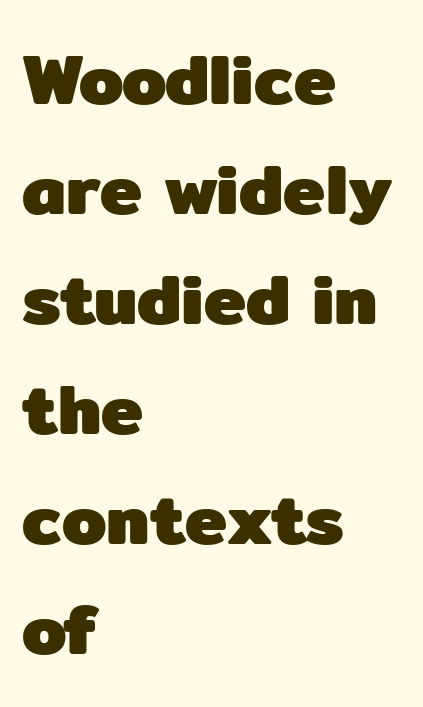
Q: Is the text bold? A: Yes.
Q: Is the text italic (slanted)? A: No, it is upright.
Q: Is the typeface a serif or a sans-serif typeface? A: Sans-serif.
Q: Is the text underlined? A: No.
Q: How is the paragraph aligned? A: Left-aligned.
Q: Is the spacing between letters normal or unusually wide? A: Normal.
Q: Is the spacing between lines tight, normal or loose? A: Normal.
Q: Width (condensed, normal, or wide)? A: Normal.
Q: Stroke contrast? A: Low.
Q: x-height? A: Medium.
Q: Monospaced? A: No.
